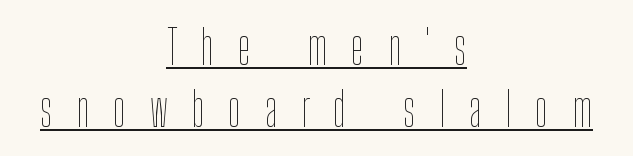
{"italic": "no", "bold": "no", "weight": "thin", "width": "condensed", "stroke_contrast": "low", "x_height": "medium", "monospaced": "no", "underline": "yes", "align": "center", "line_spacing": "normal", "line_spacing_ratio": 1.31, "letter_spacing": "wide", "letter_spacing_em": 0.5, "glyph_px": 47}
